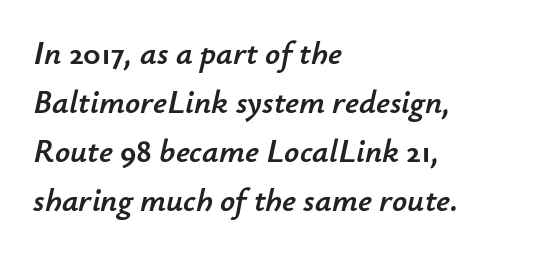
Q: Is the text italic (slanted)? A: Yes, it leans right by about 12 degrees.
Q: Is the text underlined? A: No.
Q: How is the paragraph aligned? A: Left-aligned.
Q: Is the spacing between letters normal or unusually wide? A: Normal.
Q: Is the spacing between lines tight, normal or loose? A: Normal.
Q: Width (condensed, normal, or wide)? A: Normal.
Q: Stroke contrast? A: Low.
Q: x-height? A: Small.
Q: Monospaced? A: No.
